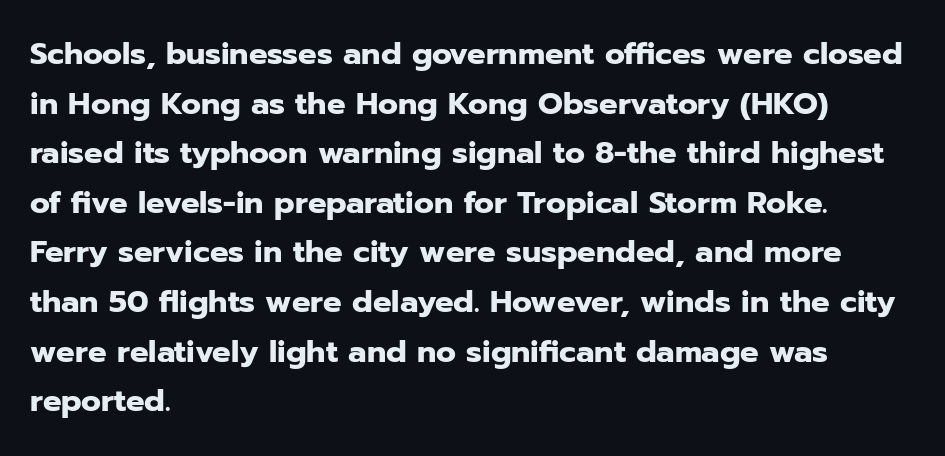
Think of a printed novel: that variable character pitch is what you see here. The passage shown stacks its lines at a standard gap. A sans-serif font was chosen for this passage. Line starts are locked; line ends wander.
